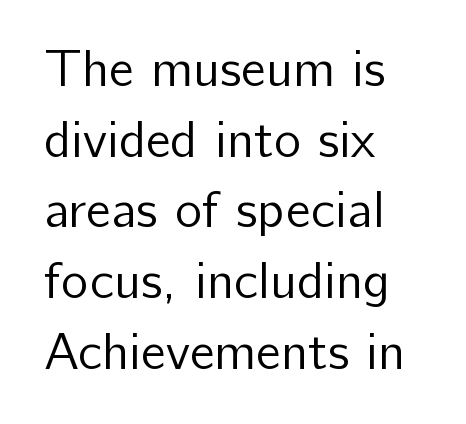
The image shows 52 px regular-weight sans-serif type, upright; set left-aligned, normal line spacing (1.36x), normal letter spacing, not underlined; low stroke contrast and a medium x-height.
